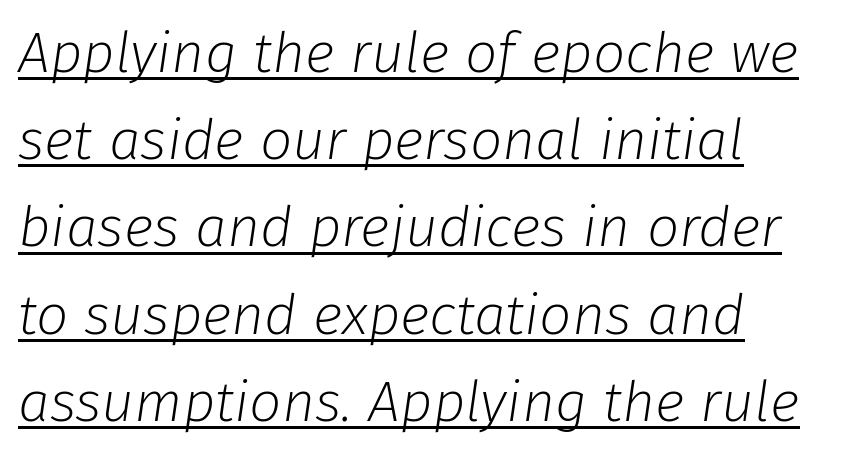
Q: Is the text bold? A: No.
Q: Is the text italic (slanted)? A: Yes, it leans right by about 8 degrees.
Q: Is the text underlined? A: Yes.
Q: How is the paragraph aligned? A: Left-aligned.
Q: Is the spacing between letters normal or unusually wide? A: Normal.
Q: Is the spacing between lines tight, normal or loose? A: Normal.
Q: Width (condensed, normal, or wide)? A: Normal.
Q: Stroke contrast? A: Low.
Q: x-height? A: Medium.
Q: Monospaced? A: No.
